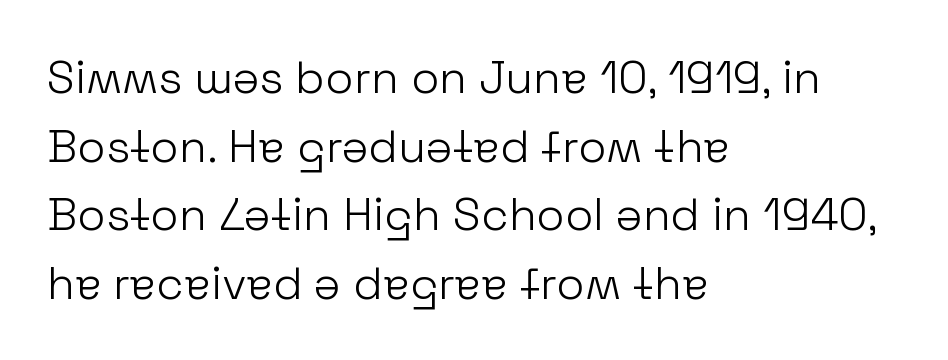
{"serif": "no", "italic": "no", "bold": "no", "weight": "light", "width": "normal", "stroke_contrast": "low", "x_height": "medium", "monospaced": "no", "underline": "no", "align": "left", "line_spacing": "normal", "line_spacing_ratio": 1.49, "letter_spacing": "normal", "letter_spacing_em": 0.0, "glyph_px": 46}
